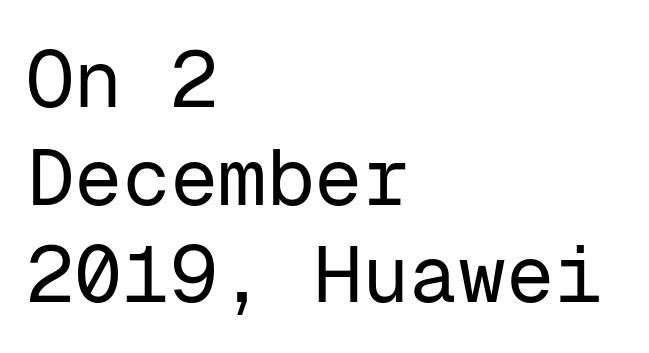
Q: Is the text bold? A: No.
Q: Is the text italic (slanted)? A: No, it is upright.
Q: Is the typeface a serif or a sans-serif typeface? A: Sans-serif.
Q: Is the text underlined? A: No.
Q: How is the paragraph aligned? A: Left-aligned.
Q: Is the spacing between letters normal or unusually wide? A: Normal.
Q: Width (condensed, normal, or wide)? A: Normal.
Q: Stroke contrast? A: Low.
Q: x-height? A: Medium.
Q: Monospaced? A: Yes.
